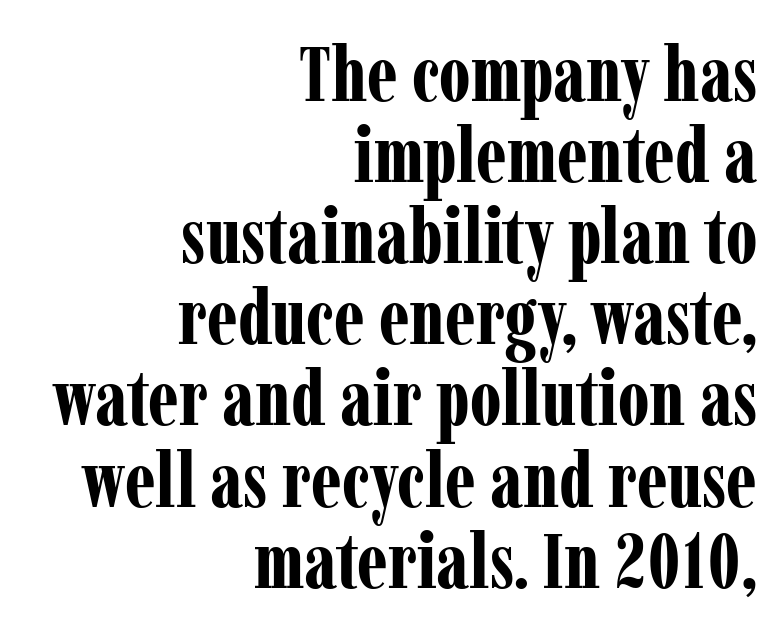
Proportional: the letters do not fall into vertical columns. The letters are bold, with thick, heavy strokes. The horizontal fit of the characters is conventional and even. Line endings align vertically; line beginnings do not. The vertical gap from one line to the next is small.
